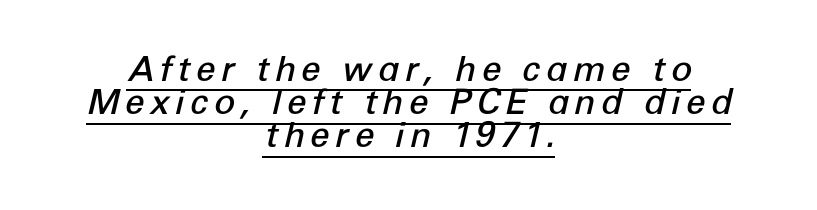
In terms of leading, this rendering errs on the cramped side. The compositor balanced each line on the midline. Slant detected: the letters are inclined. Think of a printed novel: that variable character pitch is what you see here. I'd describe the lettering as semibold — firm but not a full bold. What decoration does the sample have? An underline.
